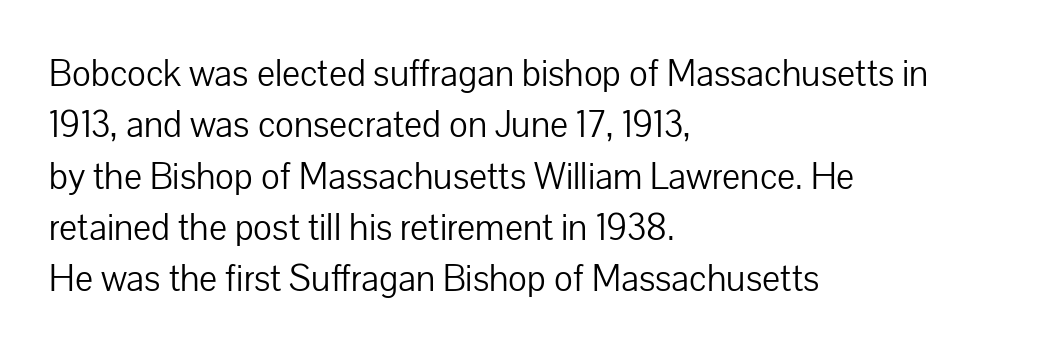
The image shows 38 px light sans-serif type, upright; set left-aligned, normal line spacing (1.35x), normal letter spacing, not underlined; low stroke contrast and a medium x-height.
